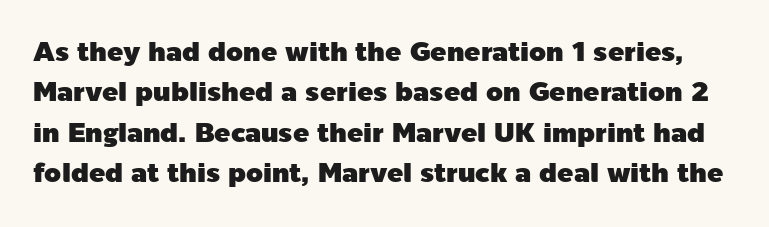
The image shows 27 px text type, upright; set normal line spacing (1.5x), normal letter spacing, not underlined.
